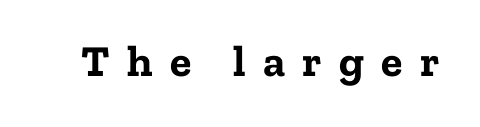
Each letter keeps its own natural width here, so spacing adapts to shape. The tracking reads as deliberately expanded to a designer's eye. These words are printed bold, with thick strokes throughout. A typesetter would label this face a serif. The type sits square on the baseline with zero lean.
